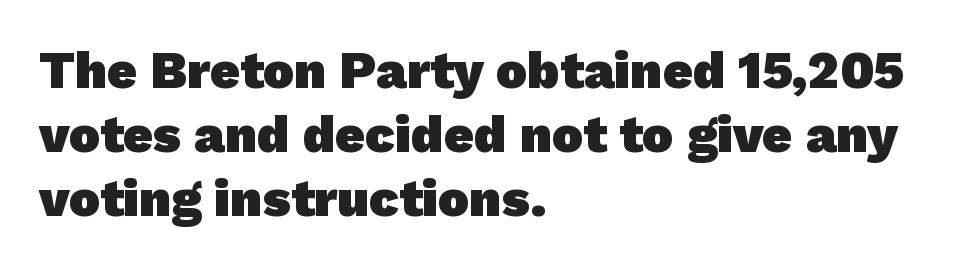
Q: Is the text bold? A: Yes.
Q: Is the typeface a serif or a sans-serif typeface? A: Sans-serif.
Q: Is the text underlined? A: No.
Q: How is the paragraph aligned? A: Left-aligned.
Q: Is the spacing between letters normal or unusually wide? A: Normal.
Q: Width (condensed, normal, or wide)? A: Normal.
Q: Stroke contrast? A: Low.
Q: x-height? A: Medium.
Q: Monospaced? A: No.
